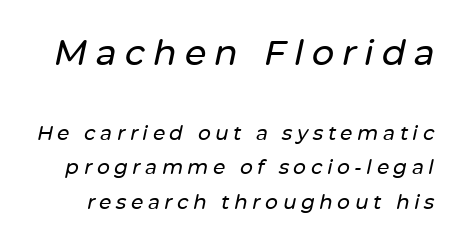
Honestly, there is no underline to notice here at all. You could not count columns in this text — the font is proportionally spaced. Bigger letters appear in the top chunk; the bottom chunk is reduced. There is plenty of visible air inserted between adjacent glyphs.
